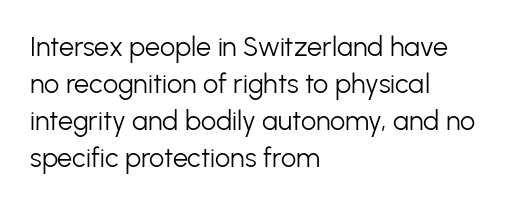
Reading down the block, your eye returns to a fixed left position each line. Tall strokes in this sample are plumb rather than angled. The rendering uses a moderate line-height, typical for paragraphs. This is not heavy type; no bold has been used. Any mark beneath the type? The region is blank. Each word holds together tightly as a unit, with standard inter-letter gaps.
